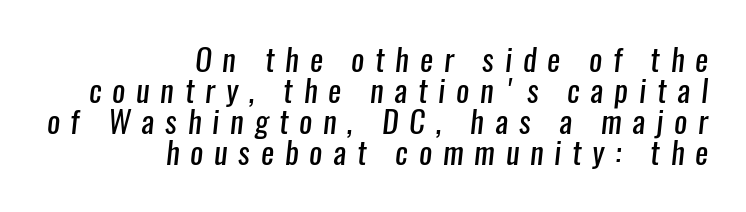
The image shows 31 px regular-weight, condensed sans-serif type; set right-aligned, tight line spacing (1.0x), unusually wide letter spacing (+0.35 em), not underlined; low stroke contrast and a medium x-height.
